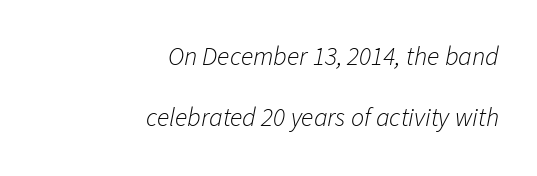
Q: Is the text bold? A: No.
Q: Is the text italic (slanted)? A: Yes, it leans right by about 11 degrees.
Q: Is the text underlined? A: No.
Q: How is the paragraph aligned? A: Right-aligned.
Q: Is the spacing between letters normal or unusually wide? A: Normal.
Q: Is the spacing between lines tight, normal or loose? A: Loose.
